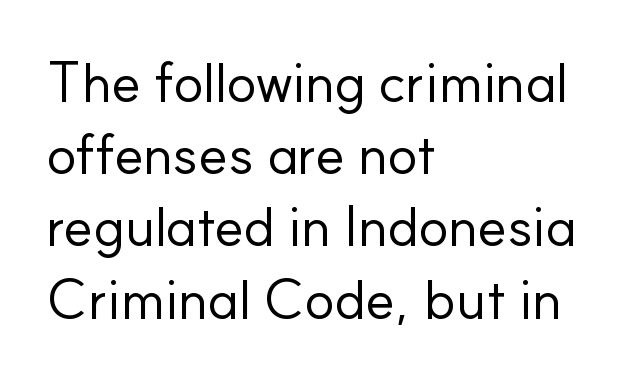
Q: Is the text bold? A: No.
Q: Is the text italic (slanted)? A: No, it is upright.
Q: Is the typeface a serif or a sans-serif typeface? A: Sans-serif.
Q: Is the text underlined? A: No.
Q: How is the paragraph aligned? A: Left-aligned.
Q: Is the spacing between letters normal or unusually wide? A: Normal.
Q: Is the spacing between lines tight, normal or loose? A: Normal.
Q: Width (condensed, normal, or wide)? A: Normal.
Q: Stroke contrast? A: Low.
Q: x-height? A: Small.
Q: Monospaced? A: No.
